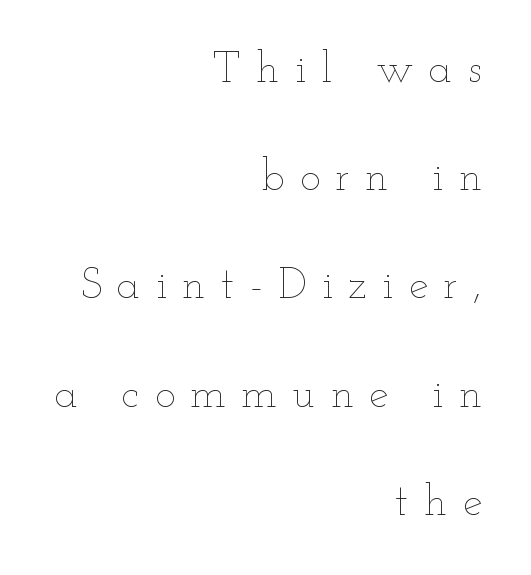
Q: Is the text bold? A: No.
Q: Is the text italic (slanted)? A: No, it is upright.
Q: Is the text underlined? A: No.
Q: How is the paragraph aligned? A: Right-aligned.
Q: Is the spacing between letters normal or unusually wide? A: Unusually wide.
Q: Is the spacing between lines tight, normal or loose? A: Loose.
Q: Width (condensed, normal, or wide)? A: Wide.
Q: Stroke contrast? A: Low.
Q: x-height? A: Small.
Q: Monospaced? A: No.
